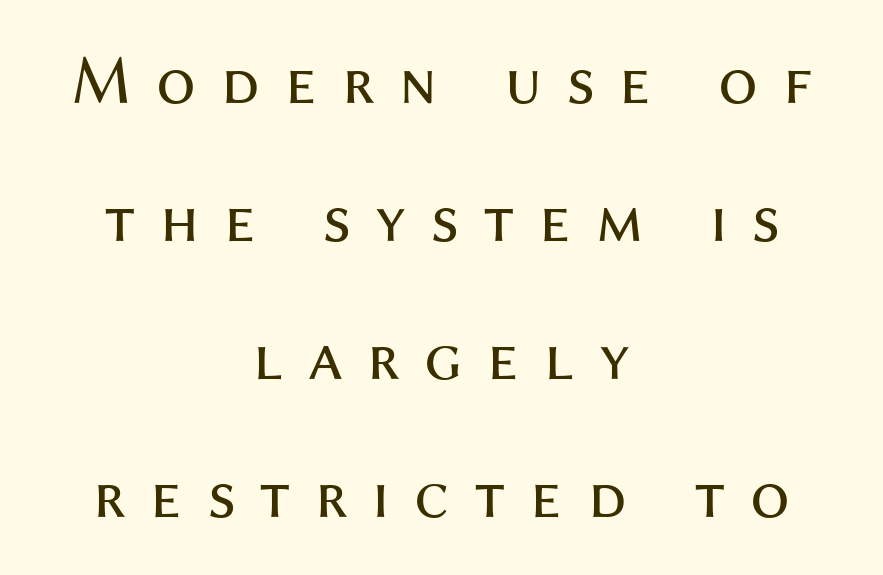
Do the characters align in a grid? No, the font is proportional. Stroke thickness stays within the range of a standard reading face or lighter. Observe the wide spacing: letters keep a clear distance from each other. Layout note: lines centered. The zone under the glyphs is completely vacant. The type family on display is of the sans-serif kind.
